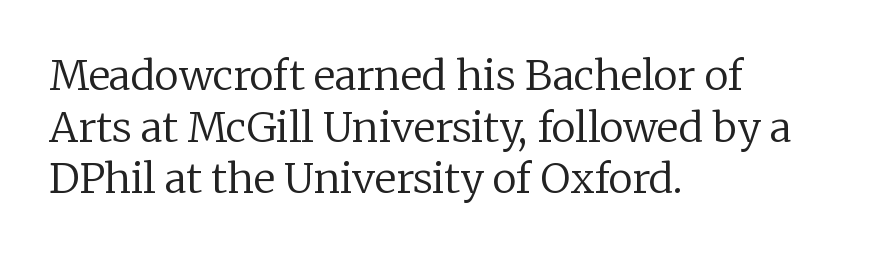
Q: Is the text bold? A: No.
Q: Is the text italic (slanted)? A: No, it is upright.
Q: Is the typeface a serif or a sans-serif typeface? A: Serif.
Q: Is the text underlined? A: No.
Q: How is the paragraph aligned? A: Left-aligned.
Q: Is the spacing between letters normal or unusually wide? A: Normal.
Q: Is the spacing between lines tight, normal or loose? A: Normal.
Q: Width (condensed, normal, or wide)? A: Normal.
Q: Stroke contrast? A: Low.
Q: x-height? A: Medium.
Q: Monospaced? A: No.
